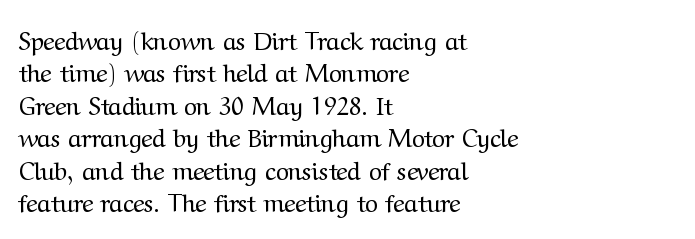
The image shows 25 px text type, upright; set left-aligned, normal line spacing (1.3x), normal letter spacing, not underlined.
